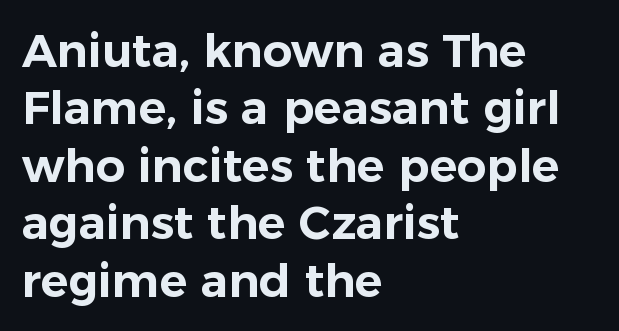
The image shows 46 px sans-serif type, upright; set left-aligned, normal line spacing (1.25x), normal letter spacing, not underlined; low stroke contrast and a medium x-height.
